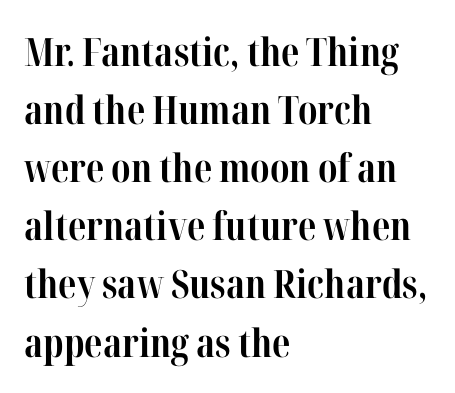
{"serif": "yes", "italic": "no", "bold": "yes", "weight": "bold", "width": "condensed", "stroke_contrast": "high", "x_height": "medium", "monospaced": "no", "underline": "no", "align": "left", "line_spacing": "normal", "line_spacing_ratio": 1.49, "letter_spacing": "normal", "letter_spacing_em": 0.0, "glyph_px": 39}
